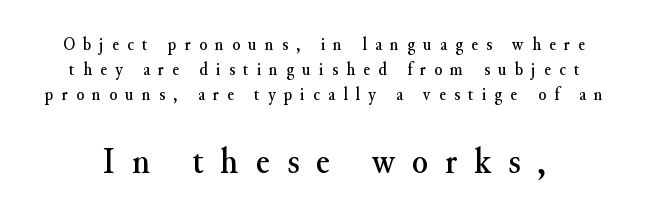
You could not count columns in this text — the font is proportionally spaced. Just letters on the line, the space beneath them empty. What stands out about the letter spacing? Its width — letters are far apart. Does the lettering tilt? It doesn't — this is upright. This sample uses a serif face.
